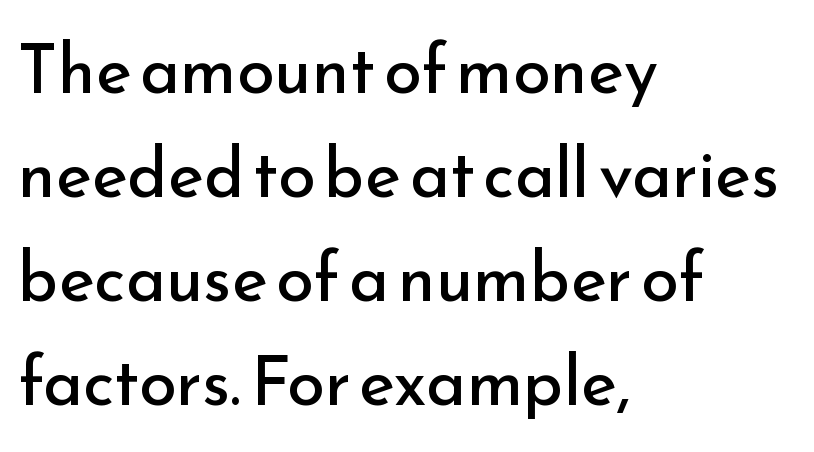
The image shows 68 px regular-weight sans-serif type, upright; set left-aligned, normal line spacing (1.53x), normal letter spacing, not underlined; low stroke contrast and a small x-height.
